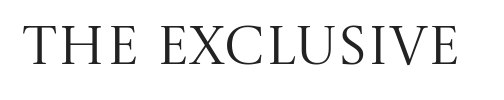
Q: Is the text bold? A: No.
Q: Is the text italic (slanted)? A: No, it is upright.
Q: Is the typeface a serif or a sans-serif typeface? A: Serif.
Q: Is the text underlined? A: No.
Q: Is the spacing between letters normal or unusually wide? A: Normal.
Q: Width (condensed, normal, or wide)? A: Normal.
Q: Stroke contrast? A: Medium.
Q: x-height? A: Large.
Q: Monospaced? A: No.
